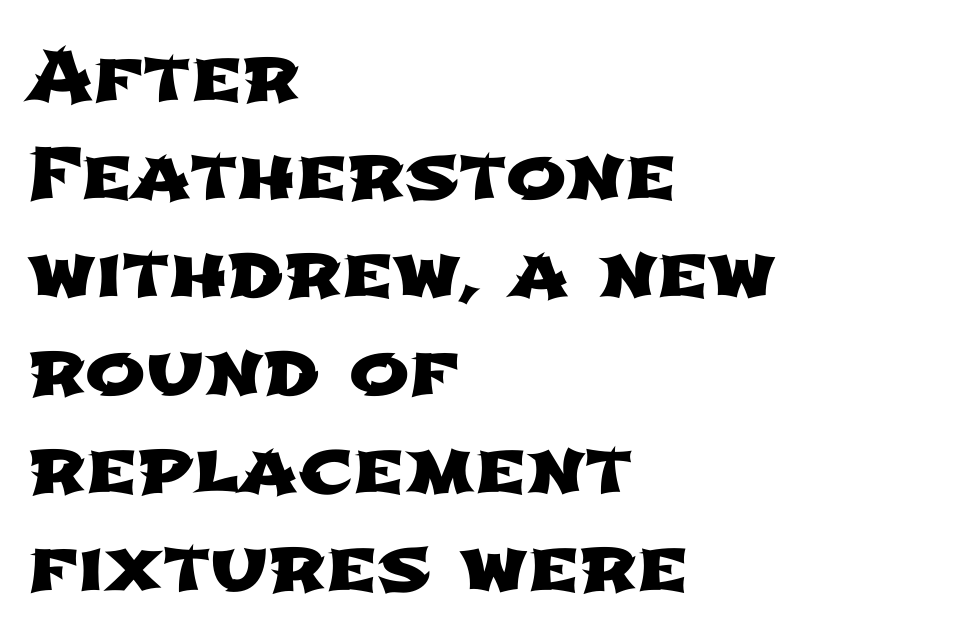
If you drew a ruler down the left edge, every line would touch it. A typesetter would call this proportional, since set widths differ per character. The rendering keeps characters at their native spacing. Vertical spacing — default.
